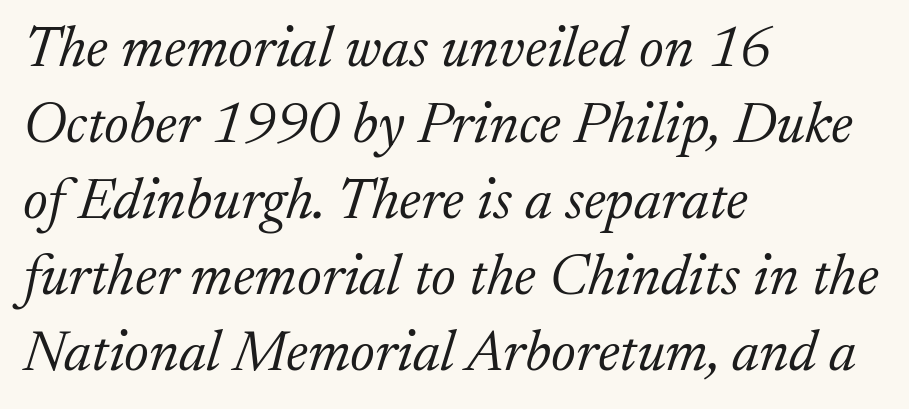
{"serif": "yes", "italic": "yes", "lean": "right", "slant_degrees": 17, "bold": "no", "weight": "light", "width": "normal", "stroke_contrast": "low", "x_height": "medium", "monospaced": "no", "underline": "no", "align": "left", "line_spacing": "normal", "line_spacing_ratio": 1.31, "letter_spacing": "normal", "letter_spacing_em": 0.0, "glyph_px": 58}
